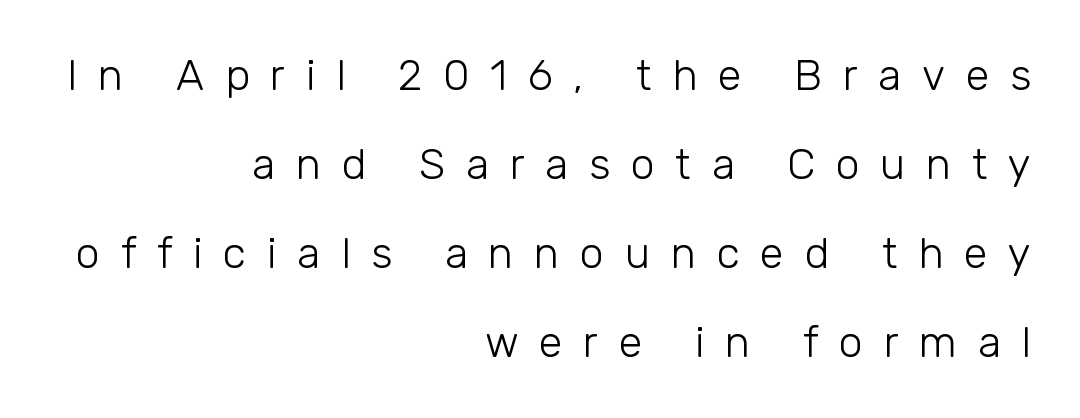
{"serif": "no", "italic": "no", "bold": "no", "weight": "light", "width": "normal", "stroke_contrast": "low", "x_height": "medium", "monospaced": "no", "underline": "no", "align": "right", "line_spacing": "loose", "line_spacing_ratio": 2.07, "letter_spacing": "wide", "letter_spacing_em": 0.48, "glyph_px": 43}
